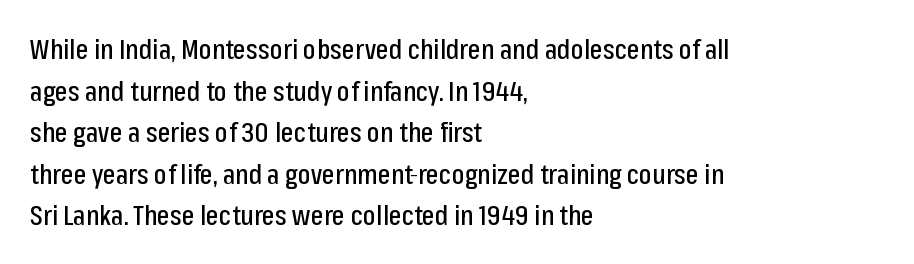
A typesetter would call this zero additional tracking. Line beginnings align vertically; line endings do not. The leading is moderate, giving the passage an even texture. No italicization has been applied; the sample stays upright. This rendering features lettering with no underline.
